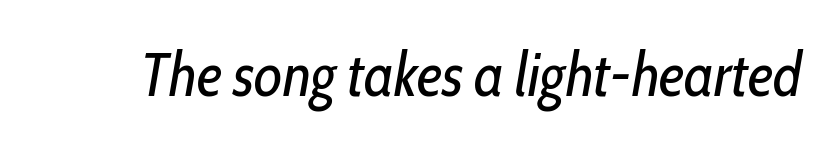
Q: Is the text bold? A: No.
Q: Is the text italic (slanted)? A: Yes, it leans right by about 10 degrees.
Q: Is the text underlined? A: No.
Q: Is the spacing between letters normal or unusually wide? A: Normal.
Q: Width (condensed, normal, or wide)? A: Condensed.
Q: Stroke contrast? A: Low.
Q: x-height? A: Medium.
Q: Monospaced? A: No.
